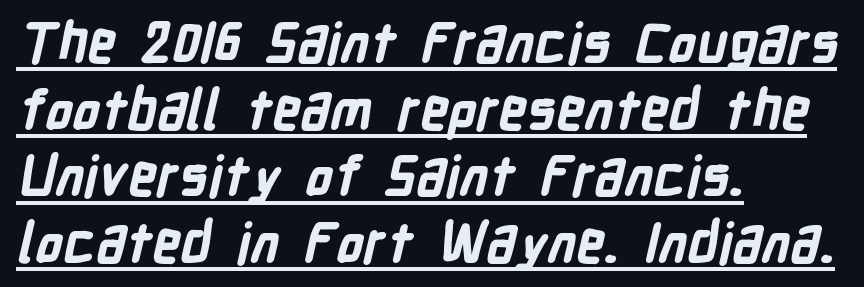
Q: Is the text bold? A: Yes.
Q: Is the typeface a serif or a sans-serif typeface? A: Sans-serif.
Q: Is the text underlined? A: Yes.
Q: How is the paragraph aligned? A: Left-aligned.
Q: Is the spacing between letters normal or unusually wide? A: Normal.
Q: Width (condensed, normal, or wide)? A: Condensed.
Q: Stroke contrast? A: Low.
Q: x-height? A: Medium.
Q: Monospaced? A: No.
